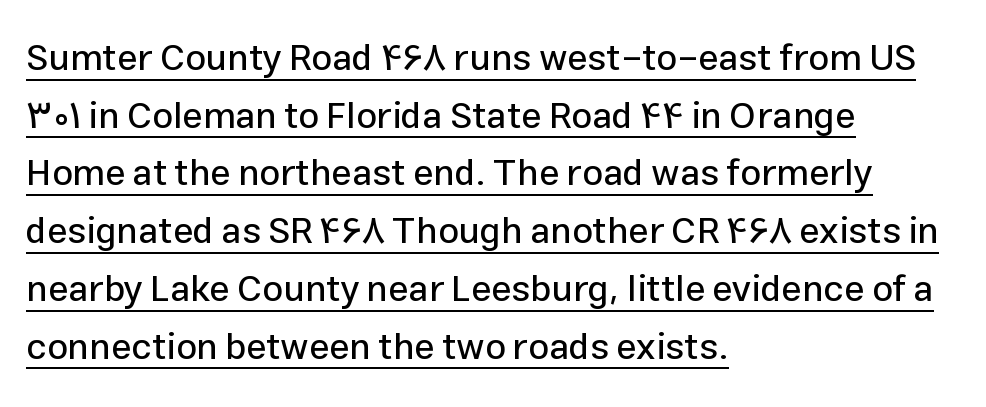
The image shows 37 px sans-serif type, upright; set left-aligned, normal line spacing (1.56x), normal letter spacing, underlined; low stroke contrast and a medium x-height.
